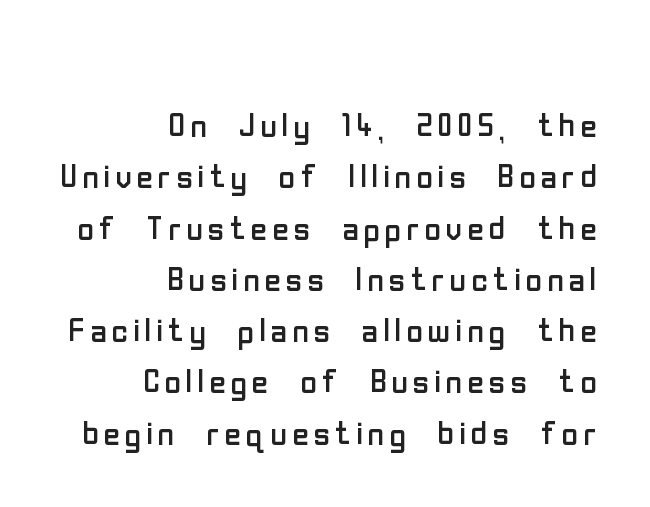
{"serif": "no", "italic": "no", "bold": "no", "weight": "regular", "width": "condensed", "stroke_contrast": "low", "x_height": "medium", "monospaced": "no", "underline": "no", "align": "right", "line_spacing": "tight", "line_spacing_ratio": 1.14, "glyph_px": 45}
